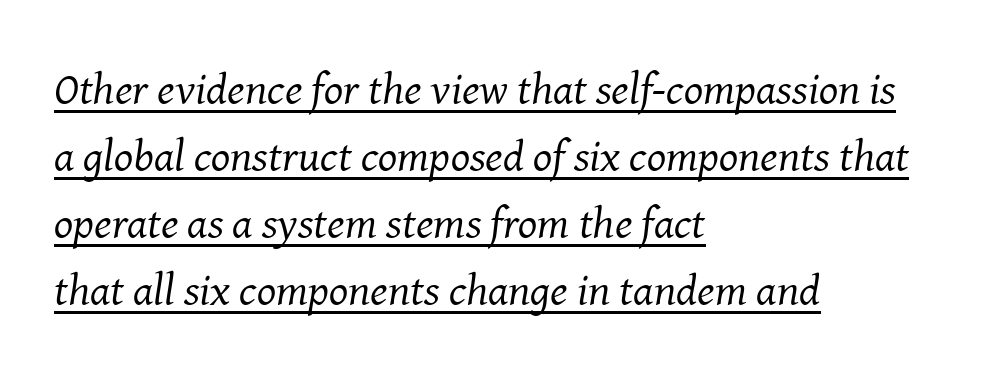
{"serif": "yes", "italic": "yes", "lean": "right", "slant_degrees": 8, "bold": "no", "weight": "regular", "width": "normal", "stroke_contrast": "medium", "x_height": "medium", "monospaced": "no", "underline": "yes", "align": "left", "line_spacing": "normal", "line_spacing_ratio": 1.49, "letter_spacing": "normal", "letter_spacing_em": 0.0, "glyph_px": 45}
